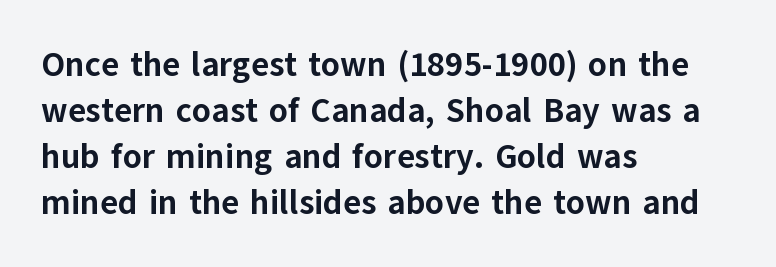
Q: Is the text bold? A: Yes.
Q: Is the text italic (slanted)? A: No, it is upright.
Q: Is the typeface a serif or a sans-serif typeface? A: Sans-serif.
Q: Is the text underlined? A: No.
Q: How is the paragraph aligned? A: Left-aligned.
Q: Is the spacing between letters normal or unusually wide? A: Normal.
Q: Is the spacing between lines tight, normal or loose? A: Normal.
Q: Width (condensed, normal, or wide)? A: Normal.
Q: Stroke contrast? A: Low.
Q: x-height? A: Medium.
Q: Monospaced? A: No.
